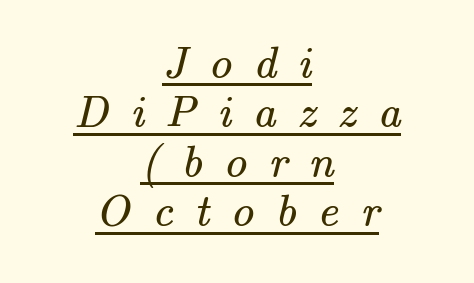
{"serif": "yes", "bold": "no", "weight": "regular", "width": "normal", "stroke_contrast": "medium", "x_height": "small", "monospaced": "no", "underline": "yes", "align": "center", "line_spacing": "tight", "line_spacing_ratio": 1.1, "letter_spacing": "wide", "letter_spacing_em": 0.48, "glyph_px": 45}
